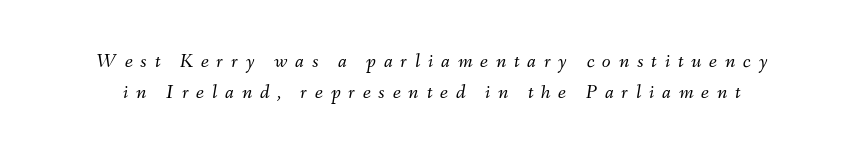
The image shows 20 px text type, italic (leaning right); set normal line spacing (1.53x), unusually wide letter spacing (+0.39 em), not underlined.
